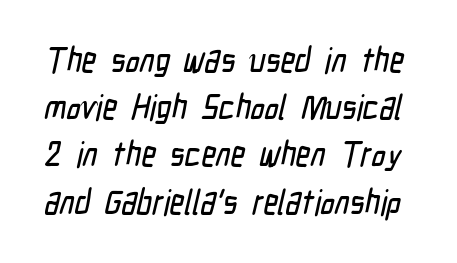
Proportional: the letters do not fall into vertical columns. Horizontal bands of white between lines are of average thickness. The gaps between neighbouring characters are ordinary and unremarkable. The letters carry no serifs — their stems end cleanly without finishing strokes. Honestly, there is no underline to notice here at all.
